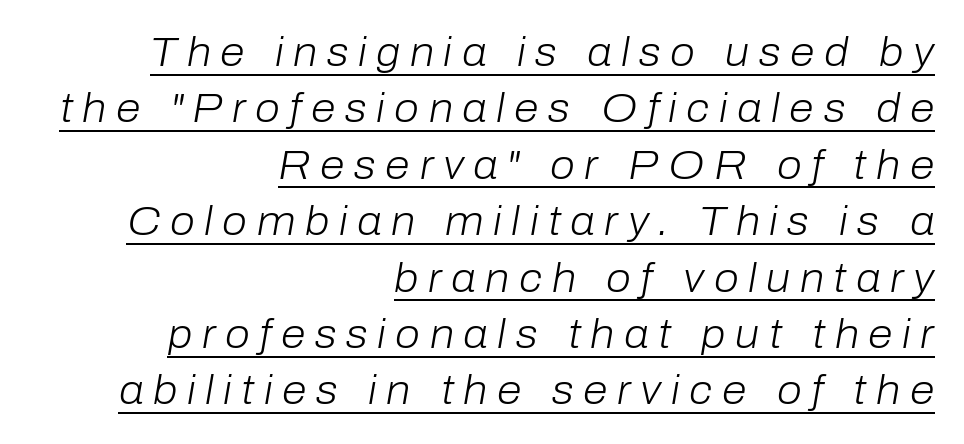
The image shows 40 px light type, italic (leaning right); set right-aligned, normal line spacing (1.41x), unusually wide letter spacing (+0.24 em), underlined; low stroke contrast and a medium x-height.
